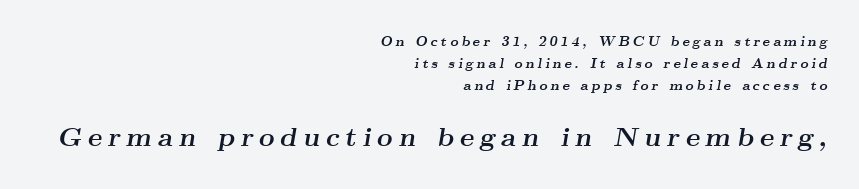
Q: Is the text bold? A: Yes.
Q: Is the text italic (slanted)? A: Yes, it leans right by about 9 degrees.
Q: Is the text underlined? A: No.
Q: How is the paragraph aligned? A: Right-aligned.
Q: Is the spacing between letters normal or unusually wide? A: Unusually wide.
Q: Is the spacing between lines tight, normal or loose? A: Normal.
Q: Which block of text is set in a larger size, the first (top) or the second (bottom)? A: The second (bottom) one.
